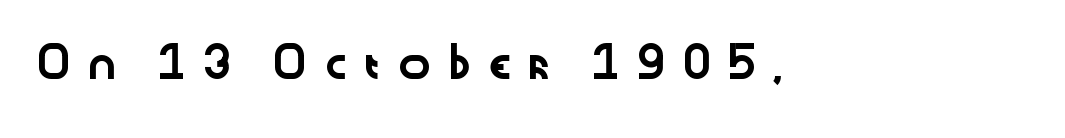
{"serif": "no", "italic": "no", "width": "wide", "stroke_contrast": "low", "x_height": "medium", "monospaced": "no", "underline": "no", "letter_spacing": "wide", "letter_spacing_em": 0.46, "glyph_px": 28}
